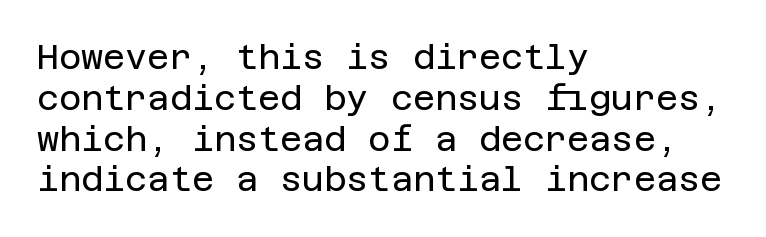
{"serif": "no", "italic": "no", "bold": "no", "weight": "regular", "width": "normal", "stroke_contrast": "low", "x_height": "large", "underline": "no", "align": "left", "line_spacing_ratio": 1.2, "letter_spacing": "normal", "letter_spacing_em": 0.0, "glyph_px": 34}
